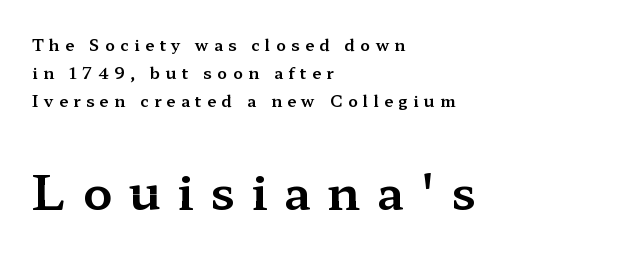
The axis of the letterforms is exactly vertical. Bigger letters appear in the bottom chunk; the top chunk is reduced. Spacing between characters has been opened up far beyond the box default. Descenders hang freely into open space. Teacher's note: observe the even left margin — that is flush-left alignment. Is this a sans? No — the strokes have serifs.
